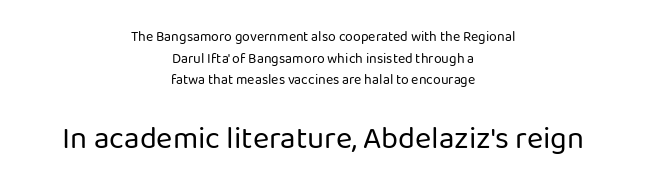
This sample uses plain, unmodified letter spacing. The following chunk of copy outweighs the initial chunk in type size. If you measured baseline to baseline, you'd find a middling distance. Varying glyph widths throughout — classic text-font behaviour. Is there any slant? The stems are plumb.
